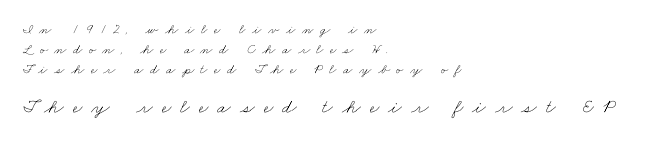
Type size steps up from the first block to the second. This block has exactly the height ordinary leading produces. The zone under the glyphs is completely vacant. Left-aligned paragraph, ragged on the right. These glyphs show unthickened strokes, regular width or finer. Here the glyphs are tracked loosely, breaking word shapes into spaced letters.
